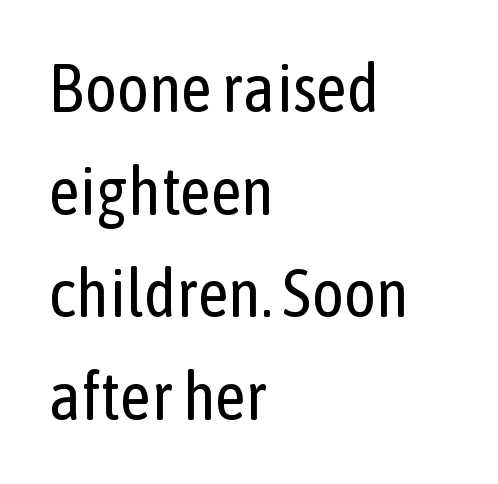
{"serif": "no", "italic": "no", "bold": "no", "weight": "regular", "width": "condensed", "stroke_contrast": "low", "x_height": "medium", "monospaced": "no", "underline": "no", "align": "left", "line_spacing": "normal", "line_spacing_ratio": 1.53, "letter_spacing": "normal", "letter_spacing_em": 0.0, "glyph_px": 67}
